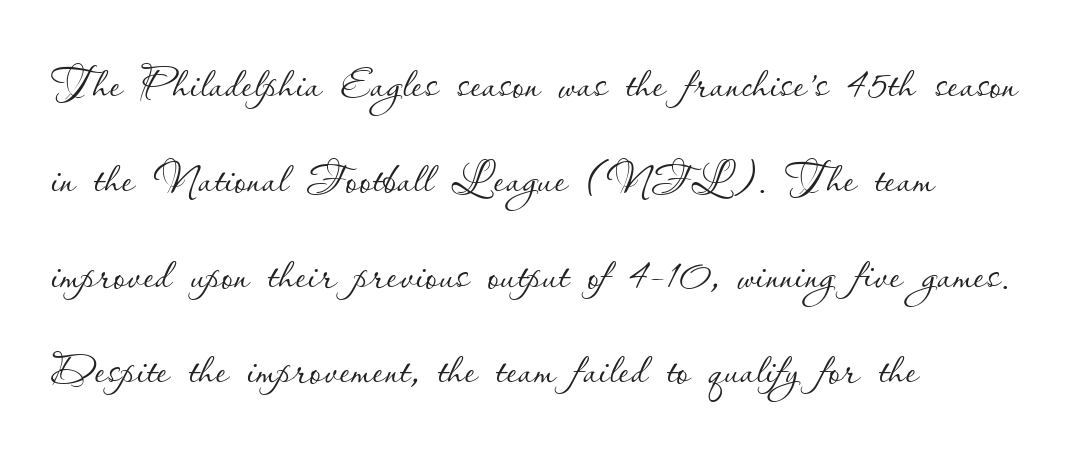
Quick note: interline space is typical. The line texture is even and compact thanks to regular tracking. Nothing heavy about these letters — not bold at all.
